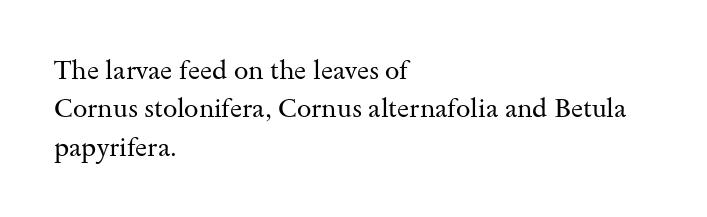
Q: Is the text bold? A: No.
Q: Is the text italic (slanted)? A: No, it is upright.
Q: Is the text underlined? A: No.
Q: How is the paragraph aligned? A: Left-aligned.
Q: Is the spacing between letters normal or unusually wide? A: Normal.
Q: Is the spacing between lines tight, normal or loose? A: Normal.
